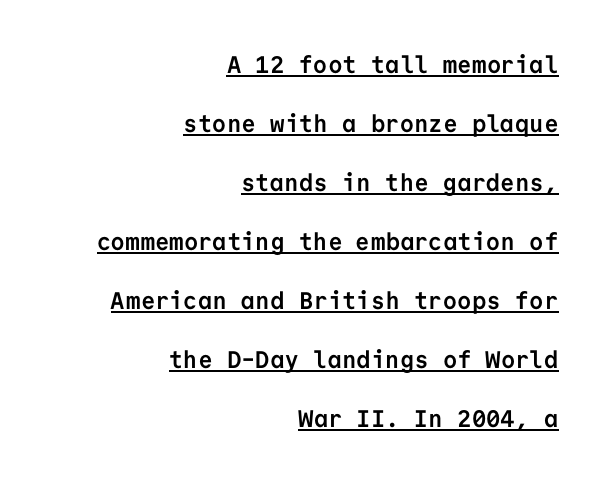
{"italic": "no", "bold": "yes", "underline": "yes", "align": "right", "line_spacing": "loose", "line_spacing_ratio": 2.46, "letter_spacing": "normal", "letter_spacing_em": 0.0, "glyph_px": 24}
